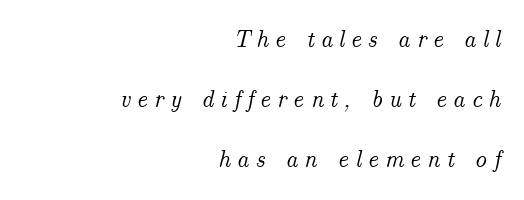
The image shows 24 px text type, italic (leaning right); set right-aligned, loose line spacing (2.49x), unusually wide letter spacing (+0.25 em), not underlined.
